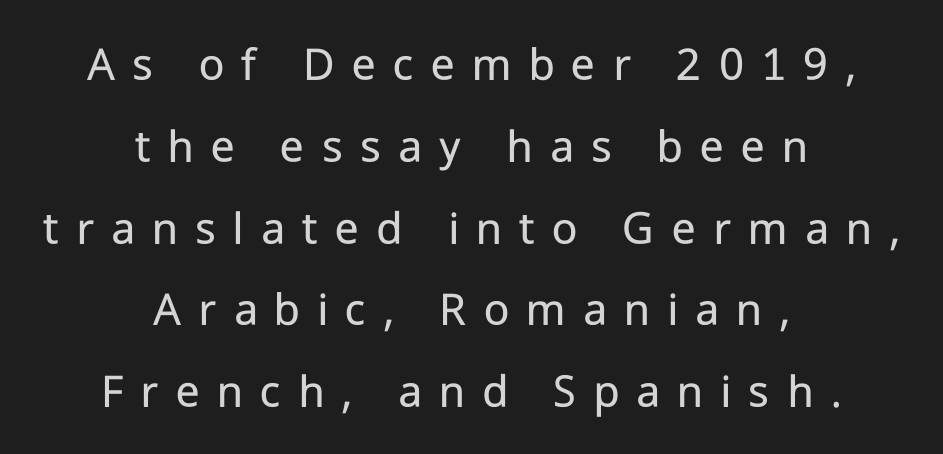
{"serif": "no", "italic": "no", "bold": "no", "weight": "regular", "width": "normal", "stroke_contrast": "low", "x_height": "medium", "monospaced": "no", "underline": "no", "align": "center", "line_spacing": "normal", "line_spacing_ratio": 1.67, "letter_spacing": "wide", "letter_spacing_em": 0.35, "glyph_px": 49}
